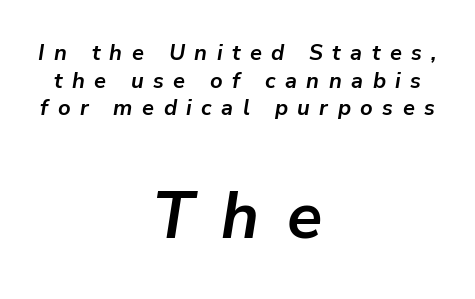
{"italic": "yes", "lean": "right", "slant_degrees": 9, "bold": "yes", "weight": "semibold", "width": "normal", "stroke_contrast": "low", "x_height": "medium", "monospaced": "no", "underline": "no", "align": "center", "line_spacing": "normal", "line_spacing_ratio": 1.26, "letter_spacing": "wide", "letter_spacing_em": 0.43, "larger_block": "second", "size_ratio": 2.95, "glyph_px": 65}
